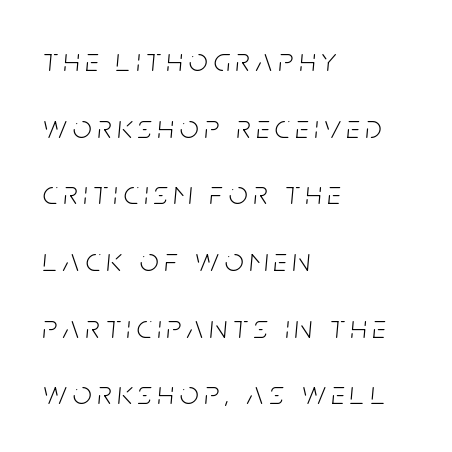
{"italic": "yes", "lean": "right", "slant_degrees": 5, "bold": "no", "weight": "light", "width": "condensed", "stroke_contrast": "low", "x_height": "large", "monospaced": "no", "underline": "no", "align": "left", "line_spacing": "loose", "line_spacing_ratio": 2.02, "glyph_px": 33}
